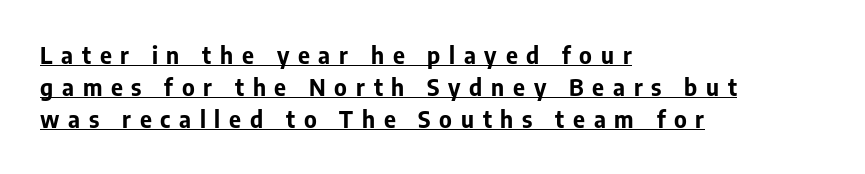
Q: Is the text bold? A: Yes.
Q: Is the text italic (slanted)? A: No, it is upright.
Q: Is the text underlined? A: Yes.
Q: How is the paragraph aligned? A: Left-aligned.
Q: Is the spacing between letters normal or unusually wide? A: Unusually wide.
Q: Is the spacing between lines tight, normal or loose? A: Normal.
